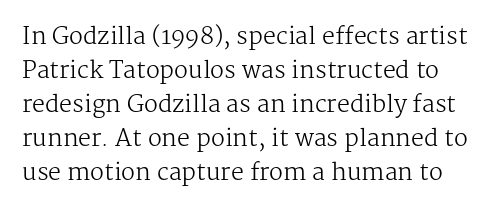
The vertical gap from one line to the next is medium. In terms of posture, this sample is upright. The characters are drawn with everyday or finer stroke widths. This rendering features lettering with no underline. Inter-character spacing is left at the font's built-in metrics.
